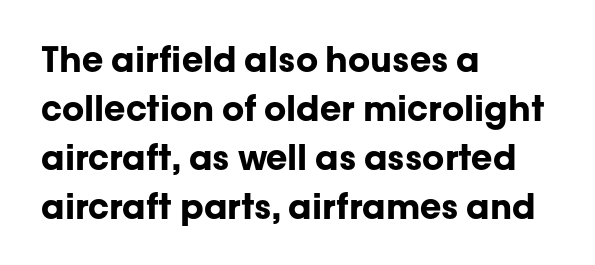
Q: Is the text bold? A: Yes.
Q: Is the text italic (slanted)? A: No, it is upright.
Q: Is the typeface a serif or a sans-serif typeface? A: Sans-serif.
Q: Is the text underlined? A: No.
Q: How is the paragraph aligned? A: Left-aligned.
Q: Is the spacing between letters normal or unusually wide? A: Normal.
Q: Is the spacing between lines tight, normal or loose? A: Normal.
Q: Width (condensed, normal, or wide)? A: Normal.
Q: Stroke contrast? A: Low.
Q: x-height? A: Medium.
Q: Monospaced? A: No.
